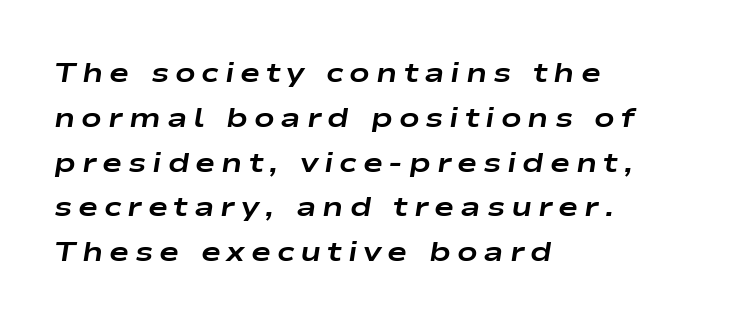
Q: Is the text bold? A: Yes.
Q: Is the text italic (slanted)? A: Yes, it leans right by about 9 degrees.
Q: Is the text underlined? A: No.
Q: How is the paragraph aligned? A: Left-aligned.
Q: Is the spacing between letters normal or unusually wide? A: Unusually wide.
Q: Is the spacing between lines tight, normal or loose? A: Normal.
